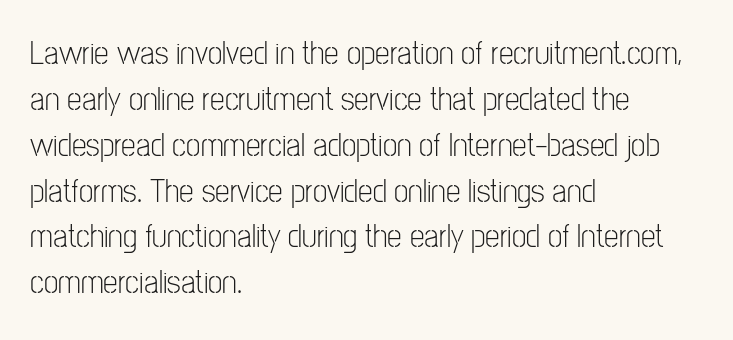
The line texture is even and compact thanks to regular tracking. Compared with typical paragraphs, the rows here are spaced about the same. One-word summary of the alignment: left. You could not count columns in this text — the font is proportionally spaced. These lines are composed in type without serifs. The specimen omits any rule beneath the text block's lines.
